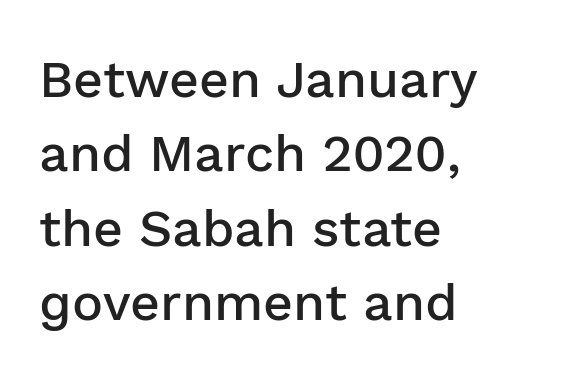
Compared with an ordinary text face, these strokes are moderately heavier — a semibold. Which margin do the lines hug? The left one — the right edge is uneven. Quick note: underline off. The leading is moderate, giving the passage an even texture. Varying glyph widths throughout — classic text-font behaviour.
